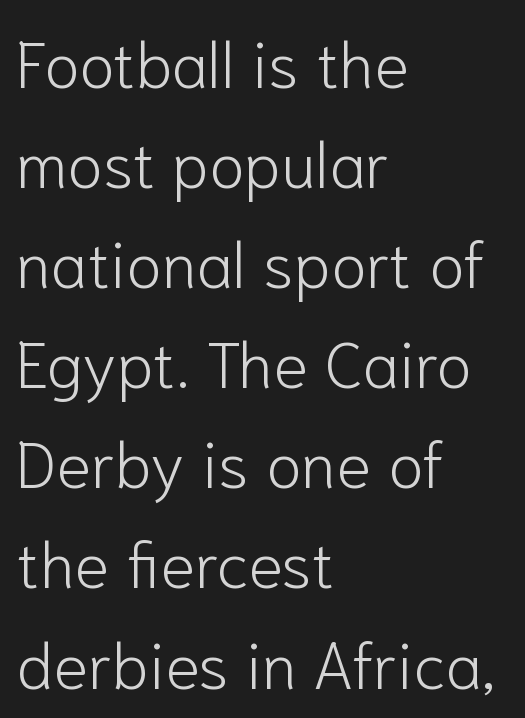
{"serif": "no", "italic": "no", "bold": "no", "weight": "light", "width": "normal", "stroke_contrast": "low", "x_height": "medium", "monospaced": "no", "underline": "no", "align": "left", "line_spacing": "normal", "line_spacing_ratio": 1.54, "letter_spacing": "normal", "letter_spacing_em": 0.0, "glyph_px": 65}
